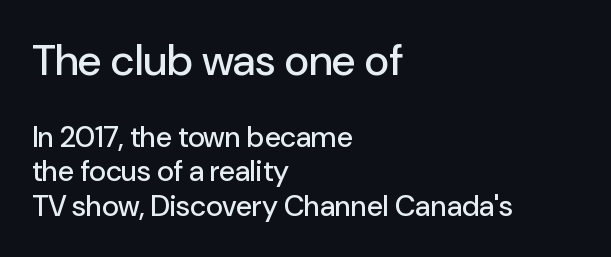
{"serif": "no", "italic": "no", "width": "normal", "stroke_contrast": "low", "x_height": "medium", "monospaced": "no", "underline": "no", "align": "left", "line_spacing_ratio": 1.19, "letter_spacing": "normal", "letter_spacing_em": 0.0, "larger_block": "first", "size_ratio": 1.48, "glyph_px": 43}
